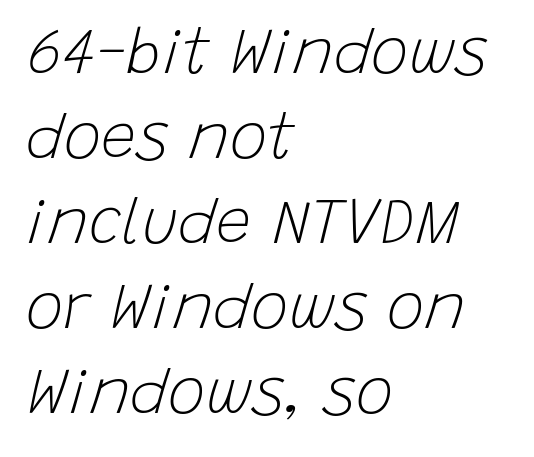
Q: Is the text bold? A: No.
Q: Is the text italic (slanted)? A: Yes, it leans right by about 15 degrees.
Q: Is the text underlined? A: No.
Q: How is the paragraph aligned? A: Left-aligned.
Q: Is the spacing between letters normal or unusually wide? A: Normal.
Q: Is the spacing between lines tight, normal or loose? A: Normal.
Q: Width (condensed, normal, or wide)? A: Normal.
Q: Stroke contrast? A: Low.
Q: x-height? A: Large.
Q: Monospaced? A: No.
